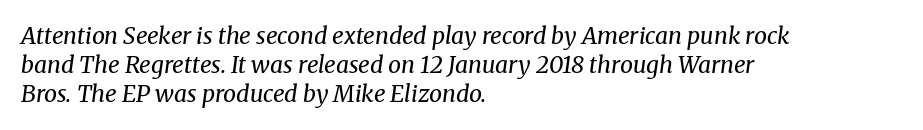
The image shows 23 px text type, italic (leaning right); set left-aligned, normal line spacing (1.26x), normal letter spacing, not underlined.
